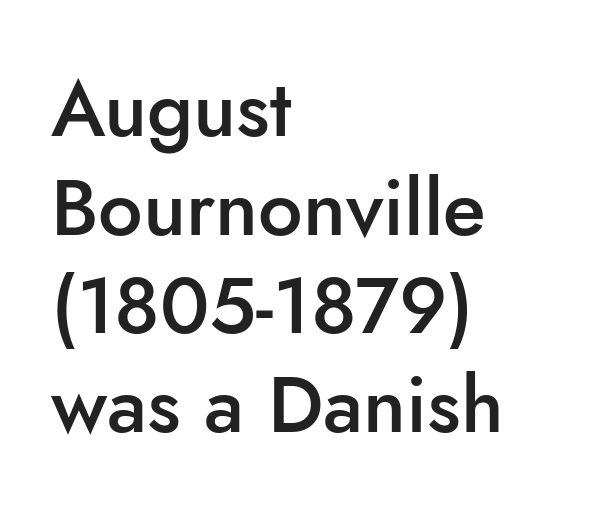
The image shows 79 px semibold sans-serif type, upright; set left-aligned, normal line spacing (1.25x), normal letter spacing, not underlined; low stroke contrast and a small x-height.
